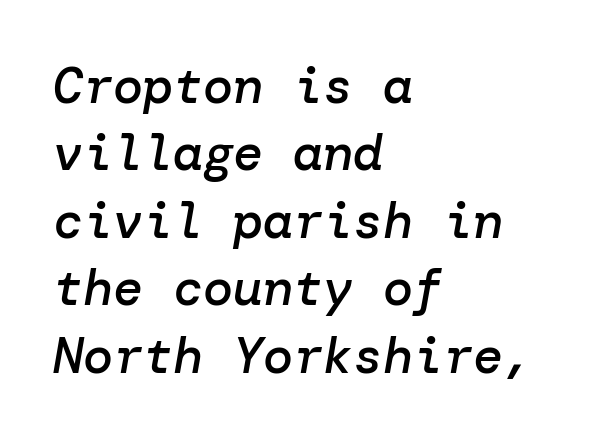
The image shows 50 px semibold type, italic (leaning right); set left-aligned, normal line spacing (1.35x), normal letter spacing, not underlined; low stroke contrast and a medium x-height.
